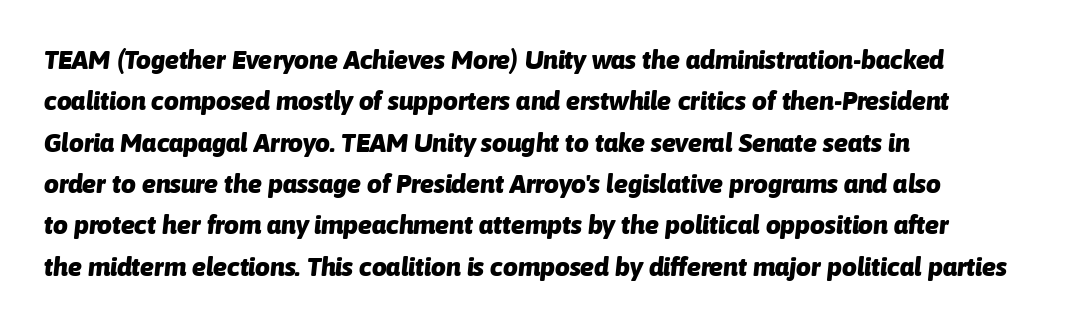
Q: Is the text bold? A: Yes.
Q: Is the text italic (slanted)? A: Yes, it leans right by about 6 degrees.
Q: Is the text underlined? A: No.
Q: How is the paragraph aligned? A: Left-aligned.
Q: Is the spacing between letters normal or unusually wide? A: Normal.
Q: Is the spacing between lines tight, normal or loose? A: Normal.
